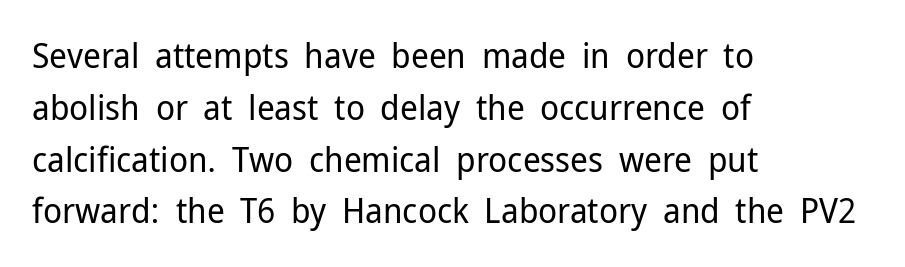
{"serif": "no", "italic": "no", "bold": "no", "weight": "regular", "width": "normal", "stroke_contrast": "low", "x_height": "medium", "monospaced": "no", "underline": "no", "align": "left", "line_spacing": "normal", "line_spacing_ratio": 1.48, "letter_spacing": "normal", "letter_spacing_em": 0.0, "glyph_px": 35}
